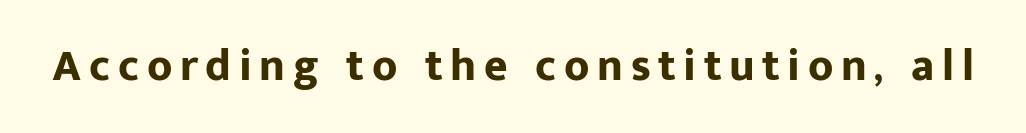
The image shows 45 px bold sans-serif type, upright; set not underlined; low stroke contrast and a medium x-height.
